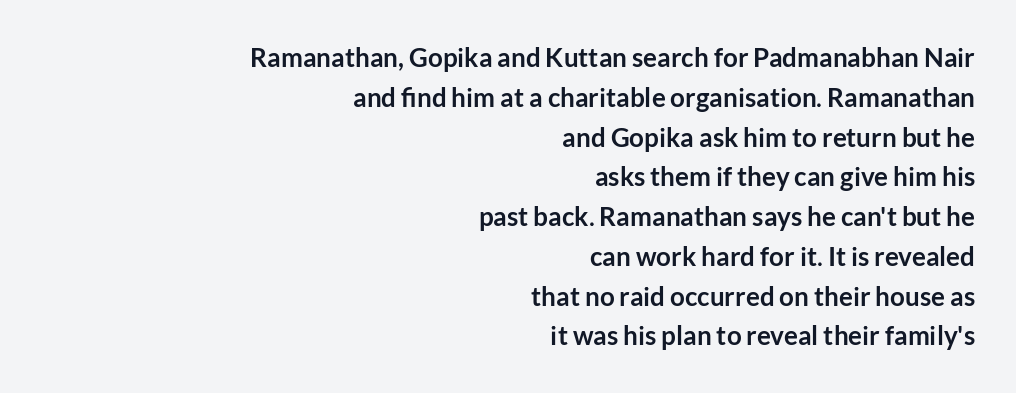
The image shows 26 px bold type, upright; set right-aligned, normal line spacing (1.53x), normal letter spacing, not underlined.
